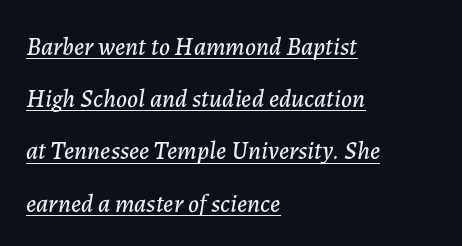
The image shows 25 px text type, italic (leaning right); set left-aligned, loose line spacing (2.09x), normal letter spacing, underlined.
